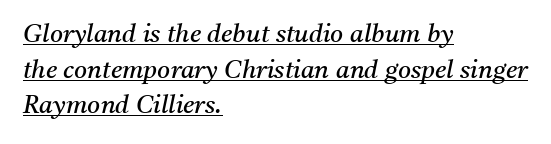
Visually the block forms a straight wall on the left and a jagged coastline on the right. No heavy texture on the line: the type isn't bold. Rendered with sloped, italic letterforms. The passage shown is underscored from start to finish. Is the letter spacing exaggerated? No — it looks like the ordinary default. Regular leading.
